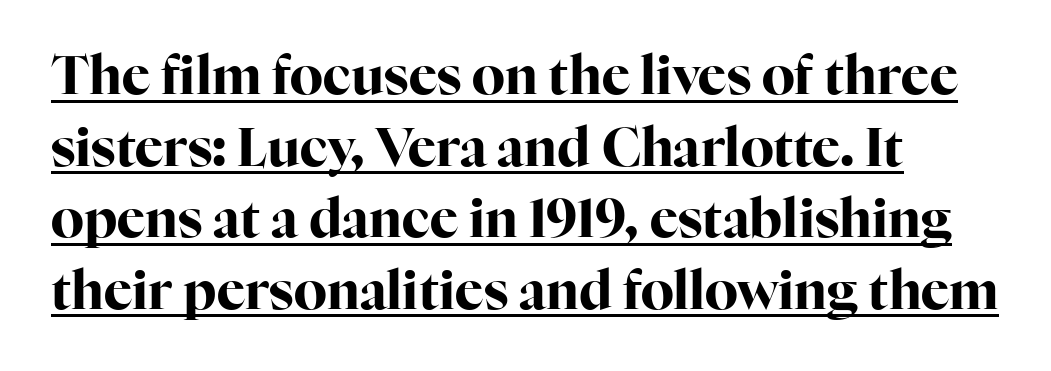
Weight: bold. Style check: upright. Does a line run under the words? Yes, clearly. A typesetter would call this zero additional tracking. Leading: standard.
